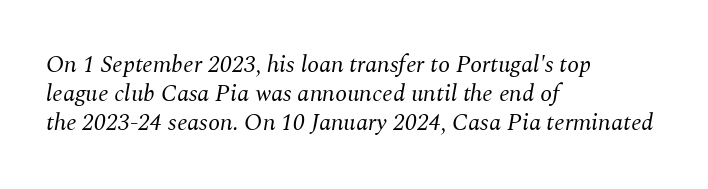
There is no visible air inserted between adjacent glyphs. No letter is thick-stroked: the sample isn't bold. The zone under the glyphs is completely vacant. Designer's note — italics engaged.
